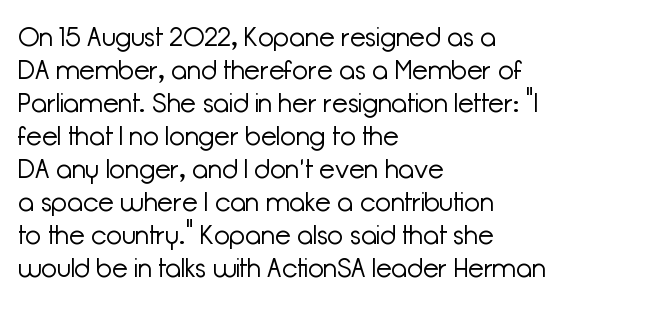
Q: Is the text bold? A: No.
Q: Is the text italic (slanted)? A: No, it is upright.
Q: Is the text underlined? A: No.
Q: How is the paragraph aligned? A: Left-aligned.
Q: Is the spacing between letters normal or unusually wide? A: Normal.
Q: Is the spacing between lines tight, normal or loose? A: Normal.
